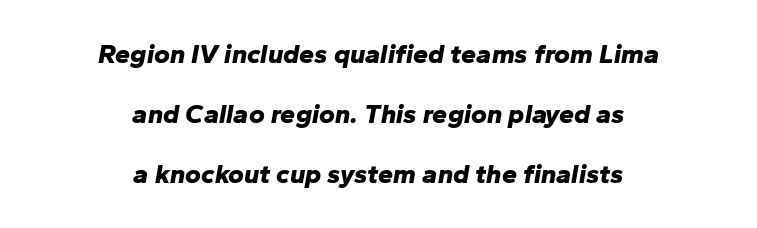
If you drew a line through each stem, it would be angled. Vertical spacing — loose. Only glyphs here, with clear space below each row. Tracking value appears to be zero — textbook default spacing. Alignment: centered. Typesetter's note: full bold, strokes at maximum text heaviness.
